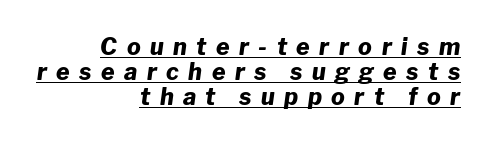
The image shows 23 px bold type, italic (leaning right); set right-aligned, tight line spacing (1.09x), unusually wide letter spacing (+0.41 em), underlined.
